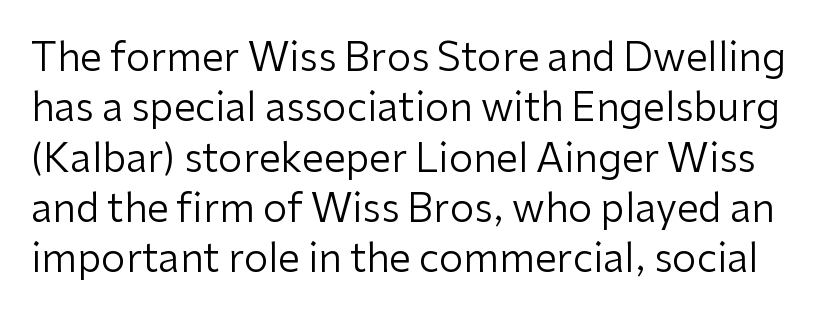
The image shows 39 px regular-weight sans-serif type, upright; set normal line spacing (1.29x), normal letter spacing, not underlined; low stroke contrast and a medium x-height.
